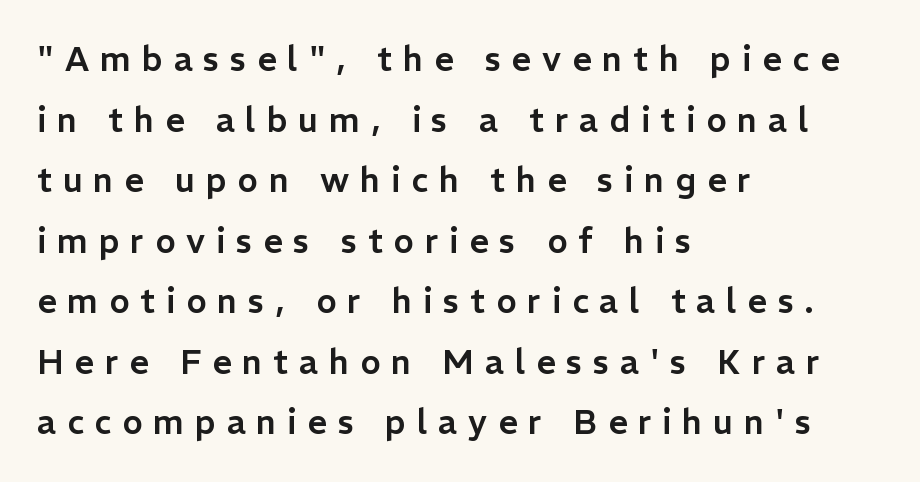
{"serif": "no", "italic": "no", "width": "normal", "stroke_contrast": "low", "x_height": "medium", "monospaced": "no", "underline": "no", "align": "left", "line_spacing_ratio": 1.78, "letter_spacing": "wide", "letter_spacing_em": 0.32, "glyph_px": 34}
